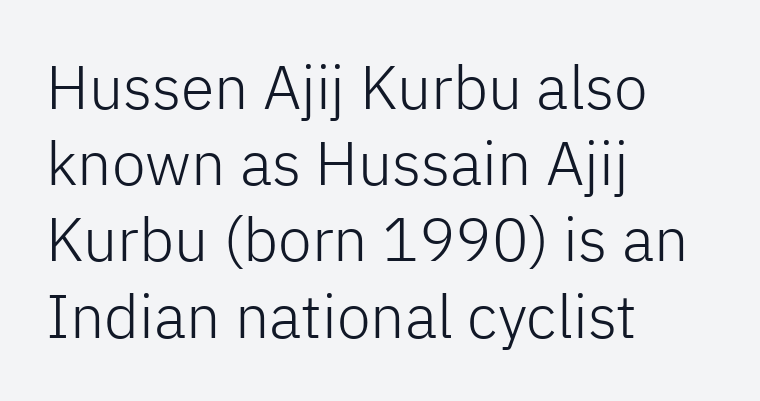
Q: Is the text bold? A: No.
Q: Is the text italic (slanted)? A: No, it is upright.
Q: Is the typeface a serif or a sans-serif typeface? A: Sans-serif.
Q: Is the text underlined? A: No.
Q: How is the paragraph aligned? A: Left-aligned.
Q: Is the spacing between letters normal or unusually wide? A: Normal.
Q: Is the spacing between lines tight, normal or loose? A: Normal.
Q: Width (condensed, normal, or wide)? A: Normal.
Q: Stroke contrast? A: Low.
Q: x-height? A: Medium.
Q: Monospaced? A: No.
